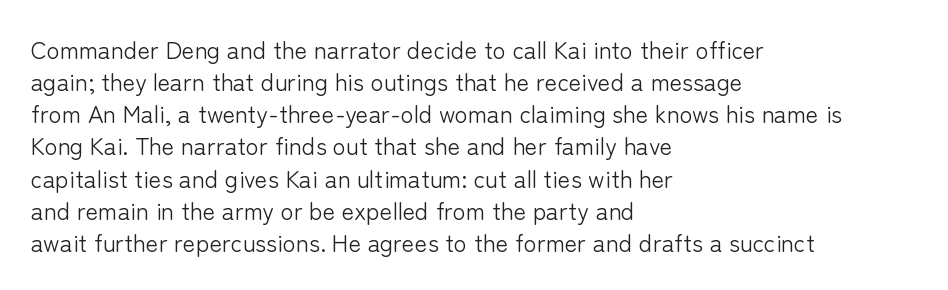
The image shows 24 px text type, upright; set left-aligned, normal line spacing (1.34x), normal letter spacing, not underlined.
